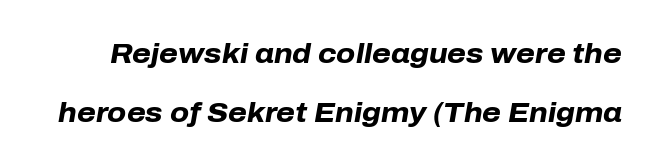
Successive baselines arrive slowly, with a big drop between each. Does the lettering tilt? It does — this is italic. Nobody drew a line under any word here. Its strokes are broad and dark, the hallmark of bold type.
